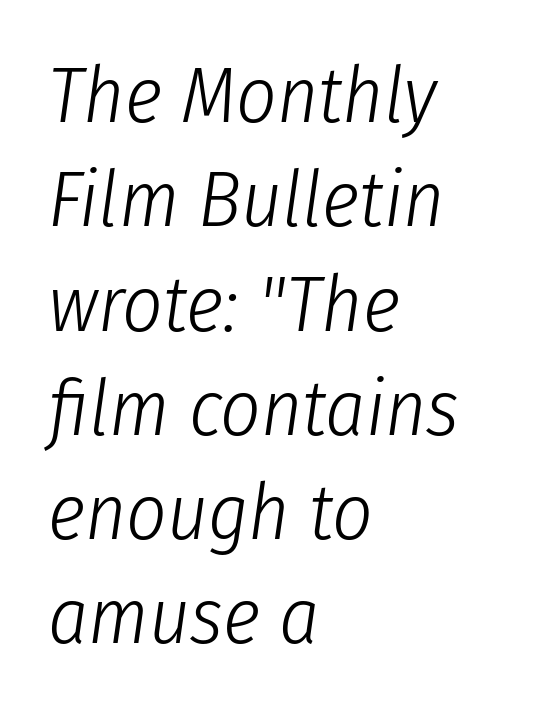
Spacing verdict: proportional, widths tailored to each character. Only glyphs here, with clear space below each row. Notice how the passage keeps a crisp vertical edge on the left only. The specimen reads as italic at a glance. The characters are drawn with everyday or finer stroke widths.
